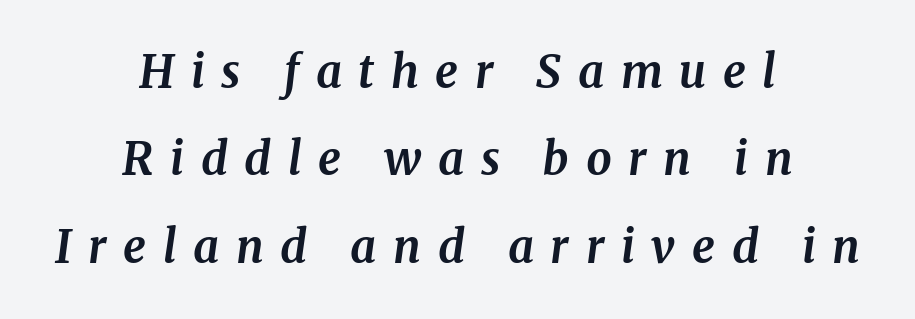
Q: Is the text bold? A: Yes.
Q: Is the text italic (slanted)? A: Yes, it leans right by about 8 degrees.
Q: Is the typeface a serif or a sans-serif typeface? A: Serif.
Q: Is the text underlined? A: No.
Q: How is the paragraph aligned? A: Centered.
Q: Is the spacing between letters normal or unusually wide? A: Unusually wide.
Q: Is the spacing between lines tight, normal or loose? A: Loose.
Q: Width (condensed, normal, or wide)? A: Normal.
Q: Stroke contrast? A: Medium.
Q: x-height? A: Medium.
Q: Monospaced? A: No.
